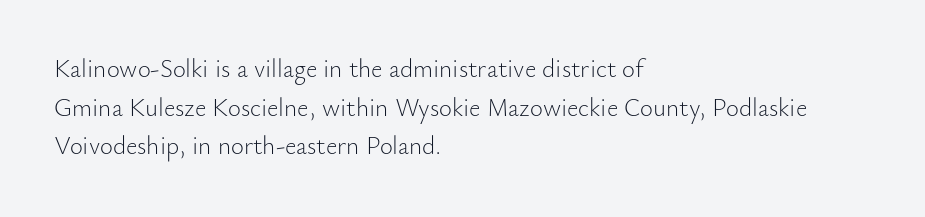
Notice how descenders clear the ascenders below comfortably — that's standard leading. Posture: vertical. Letter spacing: default. This rendering uses left alignment, leaving the right contour irregular.
